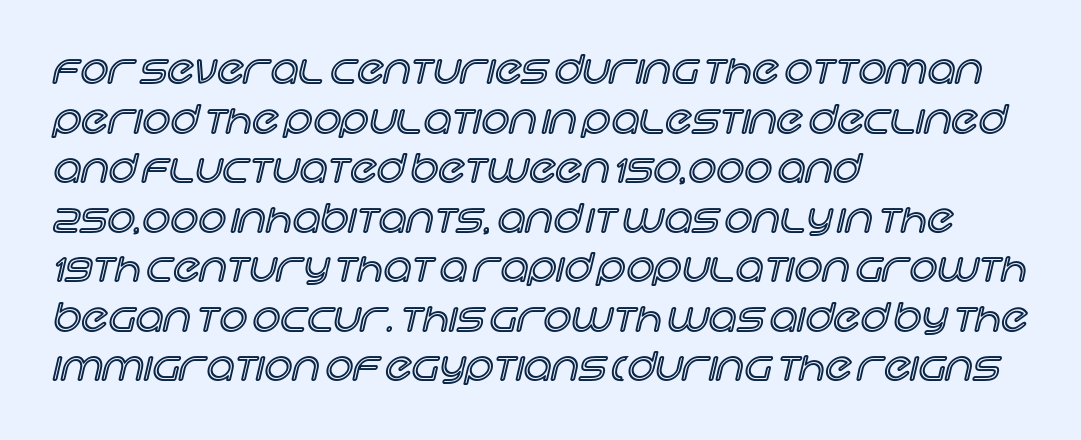
Q: Is the text italic (slanted)? A: Yes.
Q: Is the text underlined? A: No.
Q: How is the paragraph aligned? A: Left-aligned.
Q: Is the spacing between letters normal or unusually wide? A: Normal.
Q: Is the spacing between lines tight, normal or loose? A: Normal.
Q: Width (condensed, normal, or wide)? A: Normal.
Q: x-height? A: Large.
Q: Monospaced? A: No.
